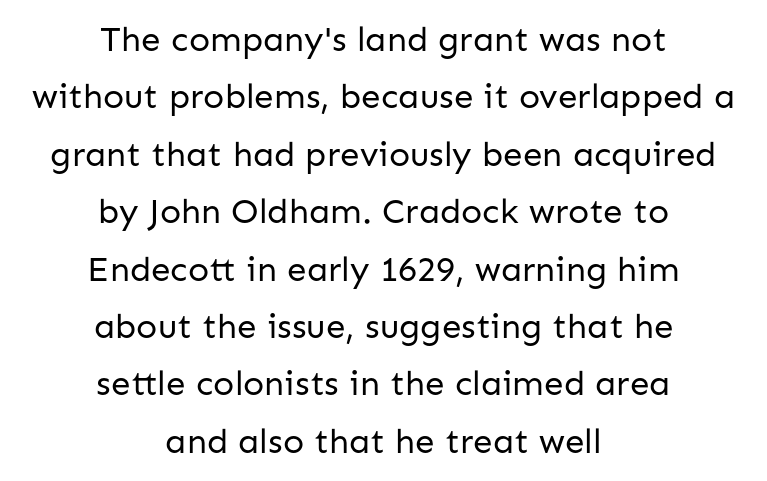
Q: Is the text bold? A: No.
Q: Is the text italic (slanted)? A: No, it is upright.
Q: Is the typeface a serif or a sans-serif typeface? A: Sans-serif.
Q: Is the text underlined? A: No.
Q: How is the paragraph aligned? A: Centered.
Q: Is the spacing between letters normal or unusually wide? A: Normal.
Q: Is the spacing between lines tight, normal or loose? A: Normal.
Q: Width (condensed, normal, or wide)? A: Normal.
Q: Stroke contrast? A: Low.
Q: x-height? A: Medium.
Q: Monospaced? A: No.
